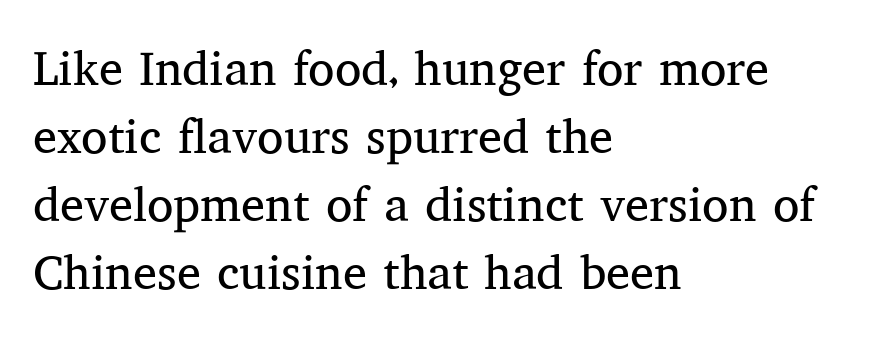
The image shows 48 px regular-weight serif type, upright; set left-aligned, normal line spacing (1.42x), normal letter spacing, not underlined; medium stroke contrast and a medium x-height.
